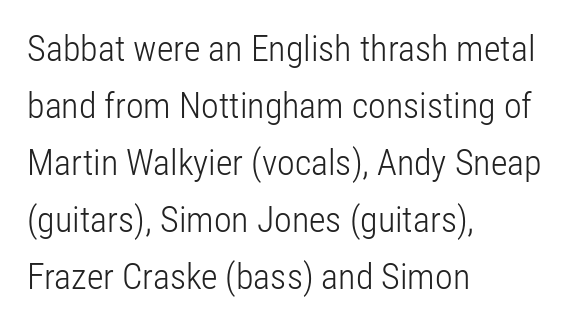
The image shows 36 px light, condensed sans-serif type, upright; set left-aligned, normal line spacing (1.58x), normal letter spacing, not underlined; low stroke contrast and a medium x-height.
